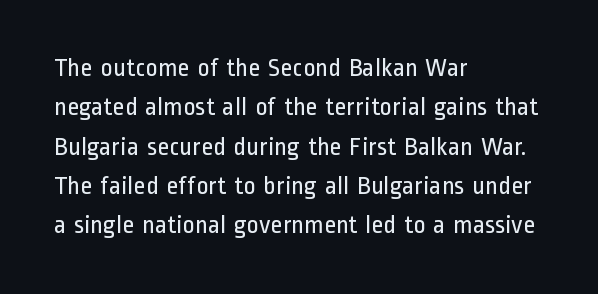
{"italic": "no", "bold": "no", "underline": "no", "align": "left", "line_spacing": "normal", "line_spacing_ratio": 1.51, "letter_spacing": "normal", "letter_spacing_em": 0.0, "glyph_px": 26}
